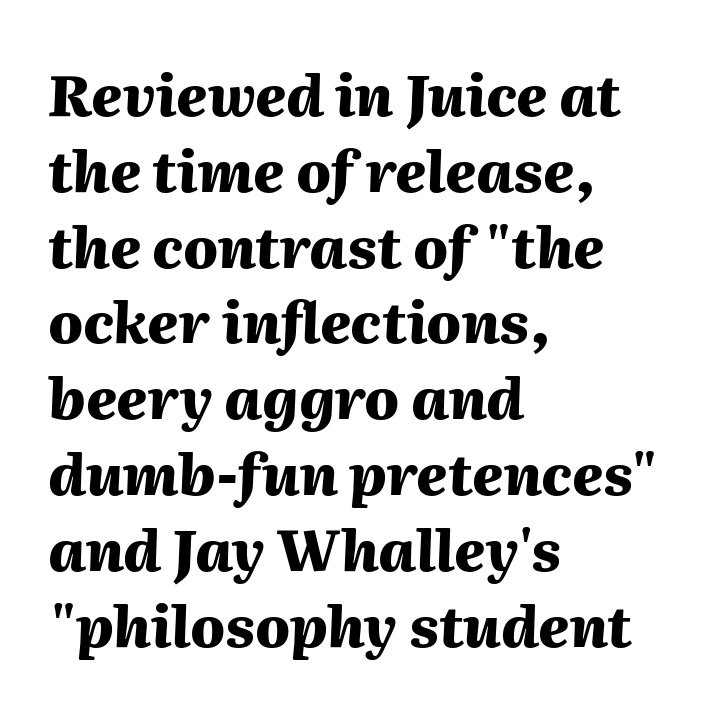
The image shows 57 px heavy type, italic (leaning right); set left-aligned, normal line spacing (1.33x), normal letter spacing, not underlined; medium stroke contrast and a medium x-height.
